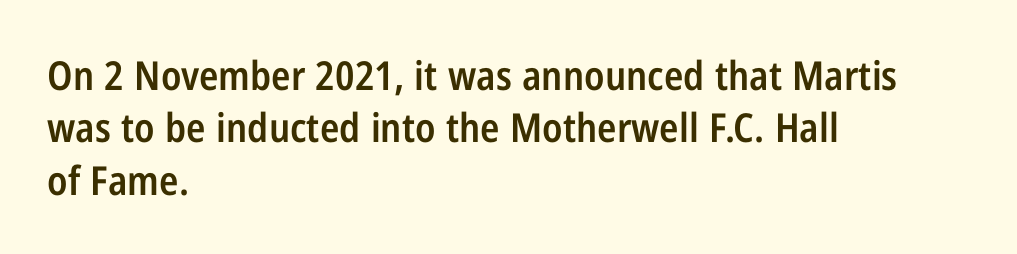
Here the glyphs are tracked normally, forming tight word shapes. The font is running at a semibold setting, under full bold. Does the lettering tilt? It doesn't — this is upright. Leading: standard. This sample is left-justified, so line endings fall wherever the words run out.
